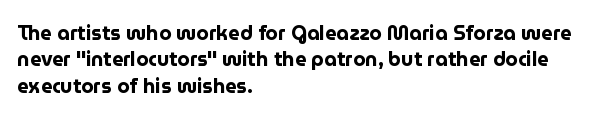
{"italic": "no", "bold": "yes", "underline": "no", "align": "left", "line_spacing": "normal", "line_spacing_ratio": 1.32, "letter_spacing": "normal", "letter_spacing_em": 0.0, "glyph_px": 20}
